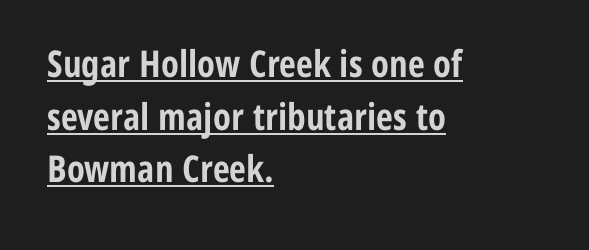
Q: Is the text bold? A: Yes.
Q: Is the text italic (slanted)? A: No, it is upright.
Q: Is the typeface a serif or a sans-serif typeface? A: Sans-serif.
Q: Is the text underlined? A: Yes.
Q: How is the paragraph aligned? A: Left-aligned.
Q: Is the spacing between letters normal or unusually wide? A: Normal.
Q: Is the spacing between lines tight, normal or loose? A: Normal.
Q: Width (condensed, normal, or wide)? A: Condensed.
Q: Stroke contrast? A: Low.
Q: x-height? A: Medium.
Q: Monospaced? A: No.
